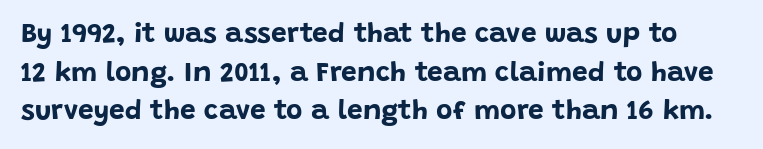
Q: Is the text bold? A: Yes.
Q: Is the text italic (slanted)? A: No, it is upright.
Q: Is the typeface a serif or a sans-serif typeface? A: Sans-serif.
Q: Is the text underlined? A: No.
Q: Is the spacing between letters normal or unusually wide? A: Normal.
Q: Is the spacing between lines tight, normal or loose? A: Normal.
Q: Width (condensed, normal, or wide)? A: Normal.
Q: Stroke contrast? A: Low.
Q: x-height? A: Large.
Q: Monospaced? A: No.
